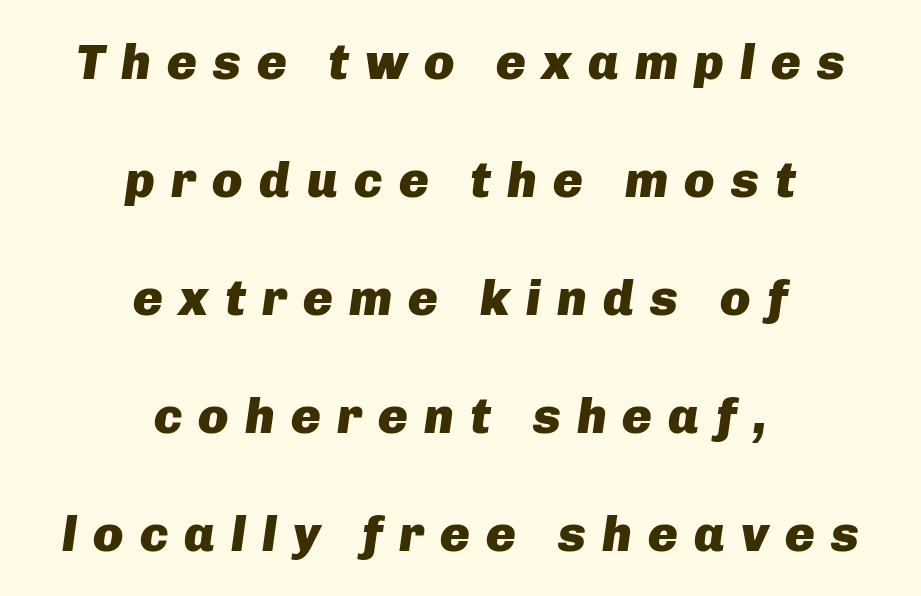
The rendering uses a large line-height, opening up the rows. Tracking here is generous; glyphs stand well apart from one another. A typesetter would call this proportional, since set widths differ per character. Descender tails drop into unmarked territory. A centered setting, common on invitations and titles, is used for this passage. Does the weight exceed regular? Yes, all the way to bold.
